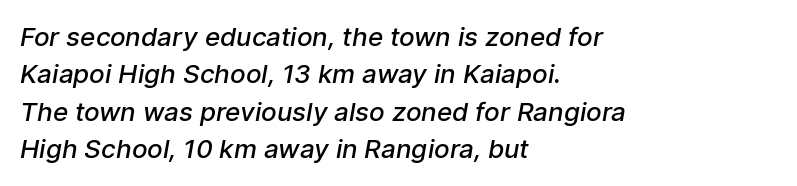
Left-aligned paragraph, ragged on the right. Honestly, the row spacing looks completely unremarkable. Letter spacing: default. Honestly, there is no underline to notice here at all.
